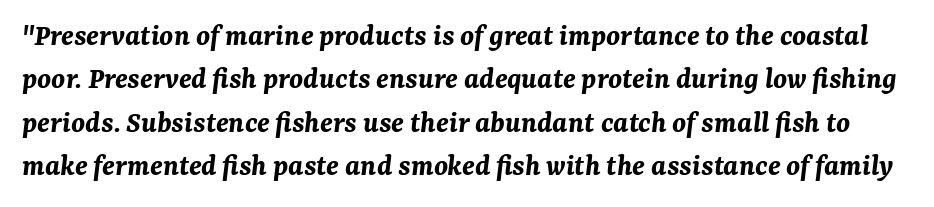
In terms of weight, the rendering is a true, heavy bold. Students, observe: this is what conventionally led text looks like. Inter-character spacing is left at the font's built-in metrics. The passage shown is typed in a proportional face where columns would drift.
